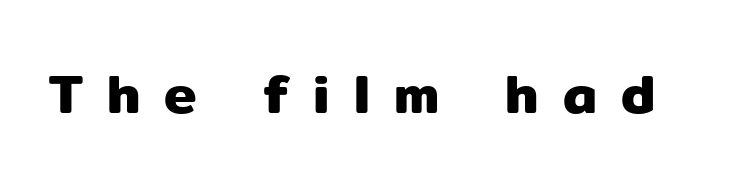
The image shows 55 px sans-serif type, upright; set unusually wide letter spacing (+0.44 em), not underlined; low stroke contrast and a medium x-height.
